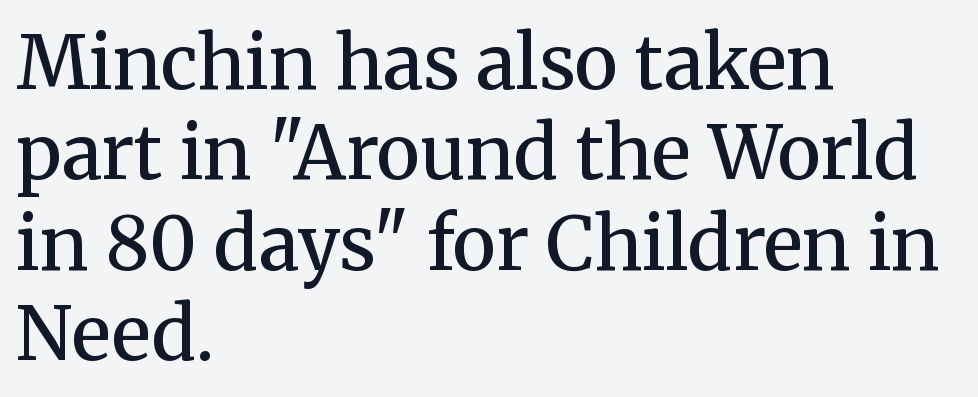
The image shows 74 px semibold serif type, upright; set left-aligned, line spacing 1.22x, normal letter spacing, not underlined; medium stroke contrast and a medium x-height.
